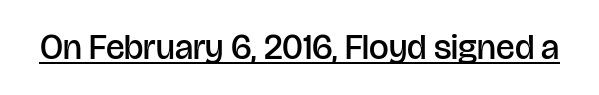
{"serif": "no", "italic": "no", "bold": "semi", "weight": "semibold", "width": "normal", "stroke_contrast": "low", "x_height": "large", "monospaced": "no", "underline": "yes", "letter_spacing": "normal", "letter_spacing_em": 0.0, "glyph_px": 35}
